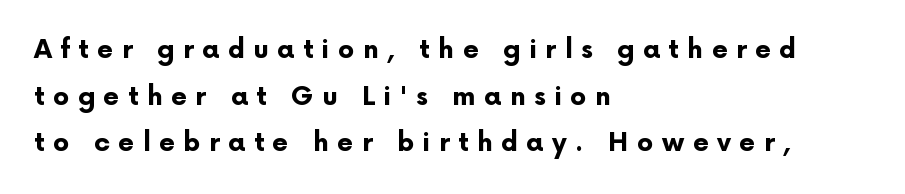
Unlike italic type, these characters show no tilt at all. A dark, heavy texture on the line: the type is bold. Any mark beneath the type? The region is blank. Each word looks stretched out because of the extra space between its letters. Casual observation: everything's shoved over to the left.
